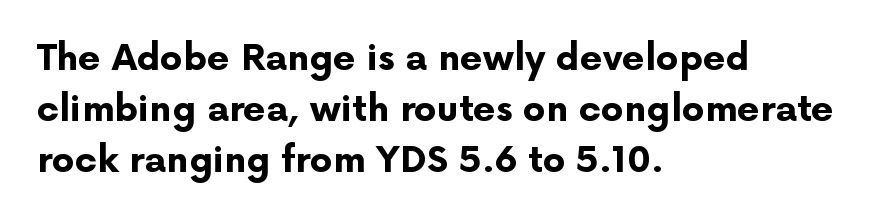
The image shows 36 px bold sans-serif type, upright; set left-aligned, normal line spacing (1.42x), normal letter spacing, not underlined; low stroke contrast and a medium x-height.
